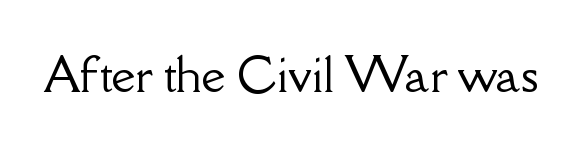
The characters display serif detailing at their extremities. The letterforms sit shoulder to shoulder at normal distance. The strip under each line holds only bare page. The passage shown is typed in a proportional face where columns would drift. A roman cut, with each character standing at attention.
